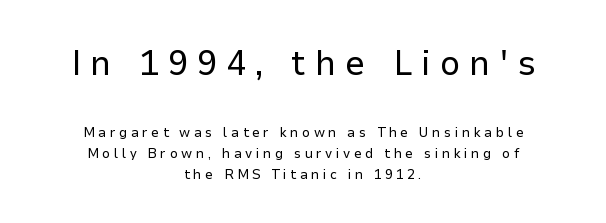
Q: Is the text bold? A: No.
Q: Is the text italic (slanted)? A: No, it is upright.
Q: Is the typeface a serif or a sans-serif typeface? A: Sans-serif.
Q: Is the text underlined? A: No.
Q: How is the paragraph aligned? A: Centered.
Q: Is the spacing between letters normal or unusually wide? A: Unusually wide.
Q: Is the spacing between lines tight, normal or loose? A: Normal.
Q: Which block of text is set in a larger size, the first (top) or the second (bottom)? A: The first (top) one.
Q: Width (condensed, normal, or wide)? A: Normal.
Q: Stroke contrast? A: Low.
Q: x-height? A: Medium.
Q: Monospaced? A: No.
